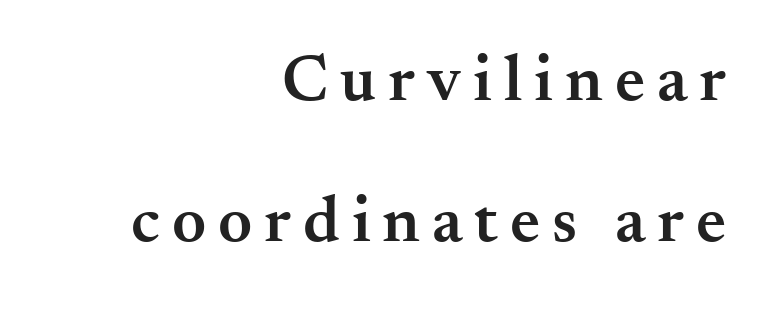
Is the type bold? Partly — it's a semibold, heavier than regular but not fully bold. Looks like regular typesetting: each glyph gets only the width it needs. Serif or sans? Serif — the stroke terminals have little feet. The rag falls on the left side of this text block. Words float on clear page, feet unadorned. Regarding leading, the lines here are spaced well apart.
